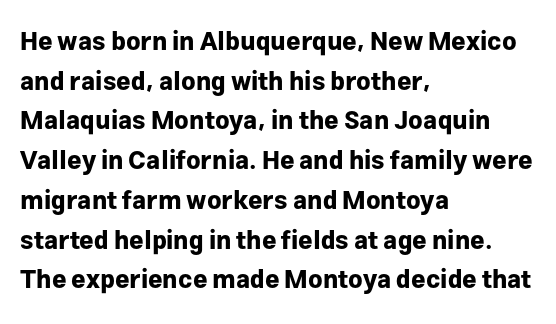
{"italic": "no", "bold": "yes", "underline": "no", "align": "left", "line_spacing": "normal", "line_spacing_ratio": 1.59, "letter_spacing": "normal", "letter_spacing_em": 0.0, "glyph_px": 25}
